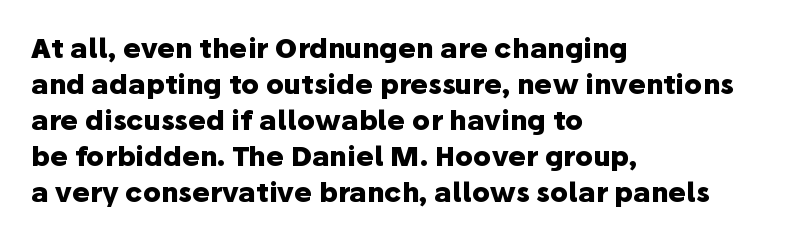
{"italic": "no", "bold": "yes", "underline": "no", "align": "left", "line_spacing": "normal", "line_spacing_ratio": 1.33, "letter_spacing": "normal", "letter_spacing_em": 0.0, "glyph_px": 27}
